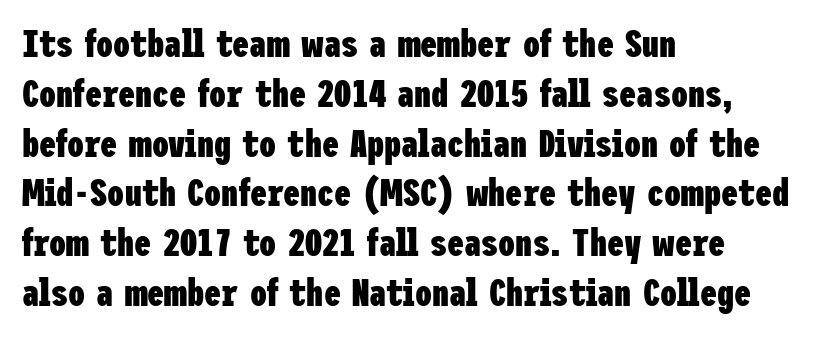
The typesetting leans heavy: a genuine bold. Is this a sans? Yes — the strokes have no serifs. The lines are quadded left. These lines keep a tight, regular rhythm from letter to letter.
